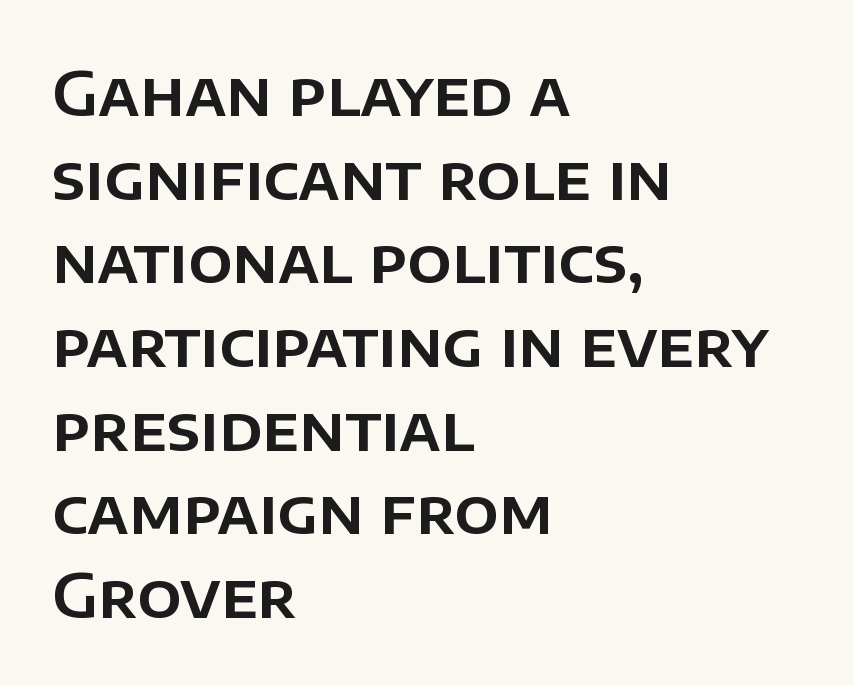
Type style note: lacks serifs. The specimen reads as upright at a glance. Here the glyphs are tracked normally, forming tight word shapes. The lines in this sample share a left origin and differ only in where they stop.
